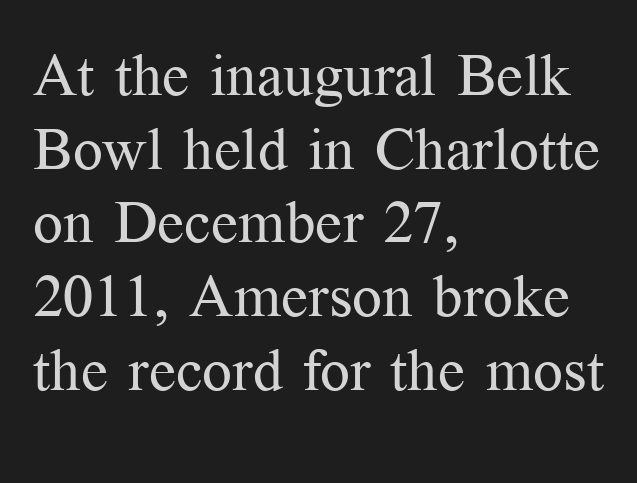
Q: Is the text bold? A: No.
Q: Is the text italic (slanted)? A: No, it is upright.
Q: Is the typeface a serif or a sans-serif typeface? A: Serif.
Q: Is the text underlined? A: No.
Q: How is the paragraph aligned? A: Left-aligned.
Q: Is the spacing between letters normal or unusually wide? A: Normal.
Q: Is the spacing between lines tight, normal or loose? A: Normal.
Q: Width (condensed, normal, or wide)? A: Normal.
Q: Stroke contrast? A: Medium.
Q: x-height? A: Medium.
Q: Monospaced? A: No.
